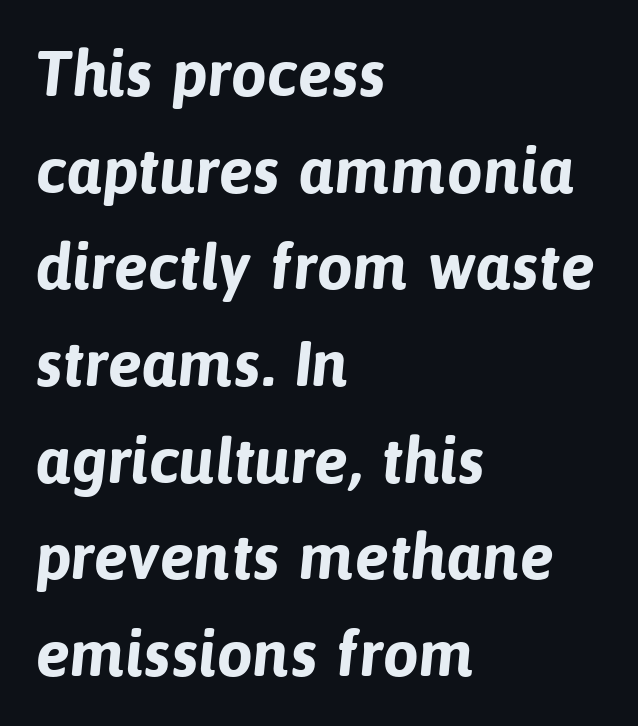
Q: Is the text bold? A: Yes.
Q: Is the typeface a serif or a sans-serif typeface? A: Sans-serif.
Q: Is the text underlined? A: No.
Q: How is the paragraph aligned? A: Left-aligned.
Q: Is the spacing between letters normal or unusually wide? A: Normal.
Q: Is the spacing between lines tight, normal or loose? A: Normal.
Q: Width (condensed, normal, or wide)? A: Normal.
Q: Stroke contrast? A: Low.
Q: x-height? A: Medium.
Q: Monospaced? A: No.
